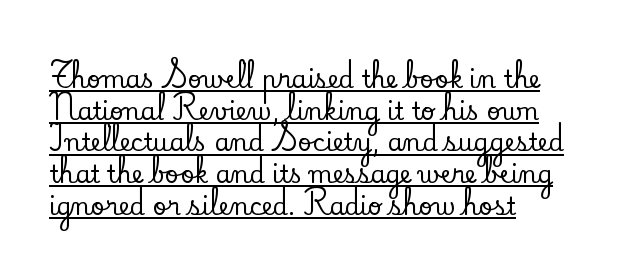
{"italic": "no", "underline": "yes", "align": "left", "line_spacing": "normal", "line_spacing_ratio": 1.32, "letter_spacing": "normal", "letter_spacing_em": 0.0, "glyph_px": 24}
